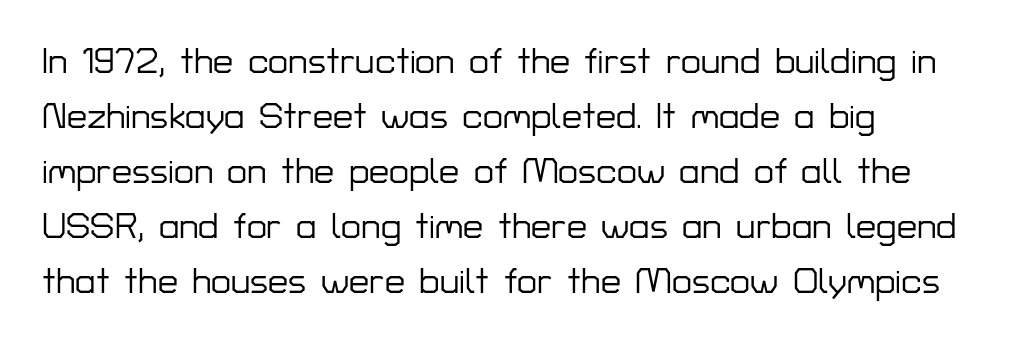
The image shows 36 px sans-serif type, upright; set left-aligned, normal line spacing (1.53x), normal letter spacing, not underlined; low stroke contrast and a medium x-height.
